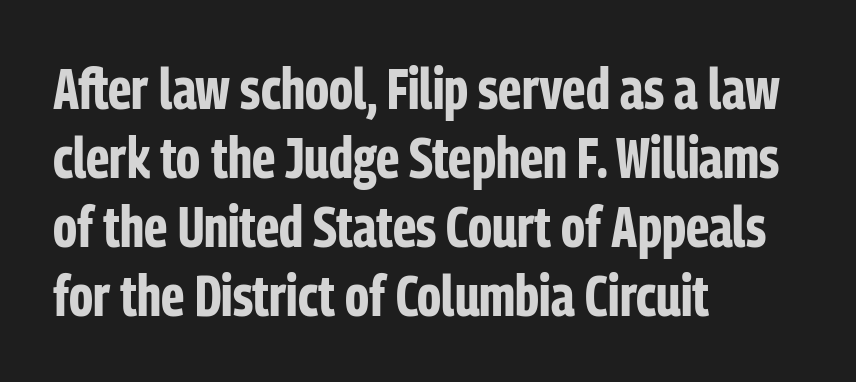
Q: Is the text bold? A: Yes.
Q: Is the text italic (slanted)? A: No, it is upright.
Q: Is the typeface a serif or a sans-serif typeface? A: Sans-serif.
Q: Is the text underlined? A: No.
Q: How is the paragraph aligned? A: Left-aligned.
Q: Is the spacing between letters normal or unusually wide? A: Normal.
Q: Width (condensed, normal, or wide)? A: Condensed.
Q: Stroke contrast? A: Low.
Q: x-height? A: Medium.
Q: Monospaced? A: No.
